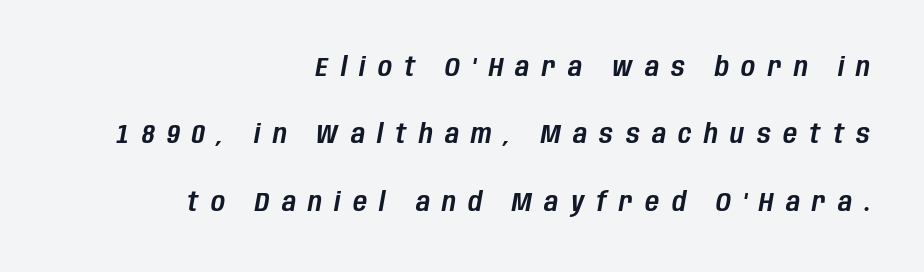
The letters are slanted; this is an italic face. One glance says open: line gaps are wider than usual. Underline: absent. Substantial extra tracking has been applied to these lines.
